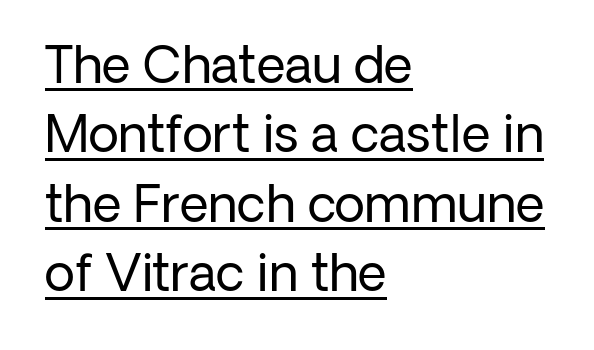
Spacing verdict: proportional, widths tailored to each character. The letters stand straight up with perfectly vertical stems. Typographically, this falls in the sans-serif category. Leading matches the norm, producing a regular column. The strokes carry an ordinary text weight at most.
